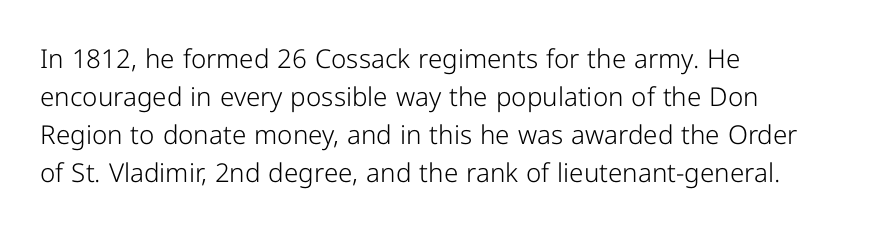
The image shows 26 px text type, upright; set left-aligned, normal line spacing (1.46x), normal letter spacing, not underlined.
